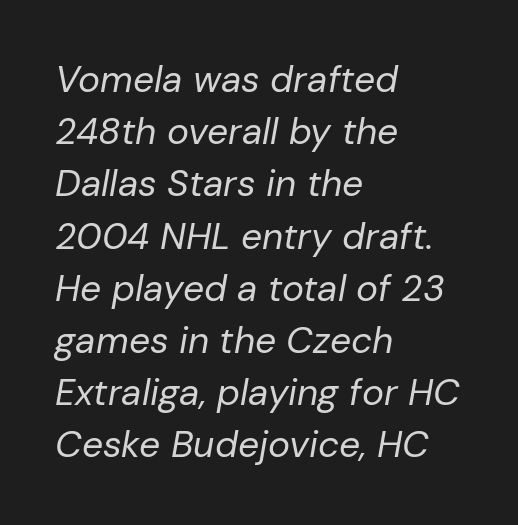
{"italic": "yes", "lean": "right", "slant_degrees": 10, "bold": "no", "weight": "regular", "width": "normal", "stroke_contrast": "low", "x_height": "medium", "monospaced": "no", "underline": "no", "align": "left", "line_spacing": "normal", "line_spacing_ratio": 1.41, "letter_spacing": "normal", "letter_spacing_em": 0.0, "glyph_px": 37}
